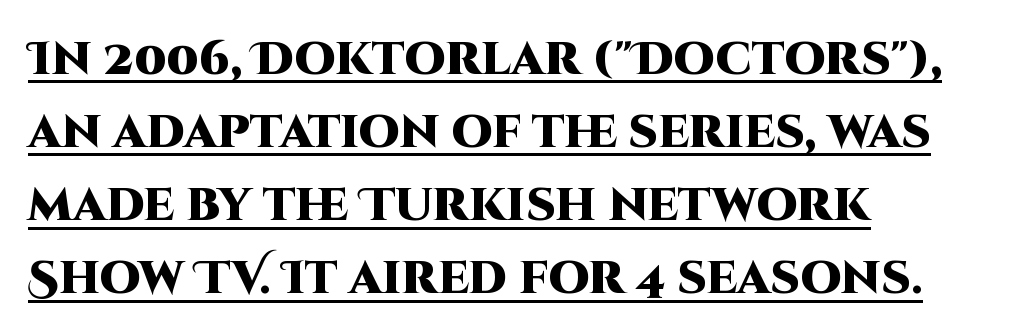
The image shows 46 px heavy sans-serif type, upright; set left-aligned, normal line spacing (1.59x), normal letter spacing, underlined; high stroke contrast and a large x-height.
